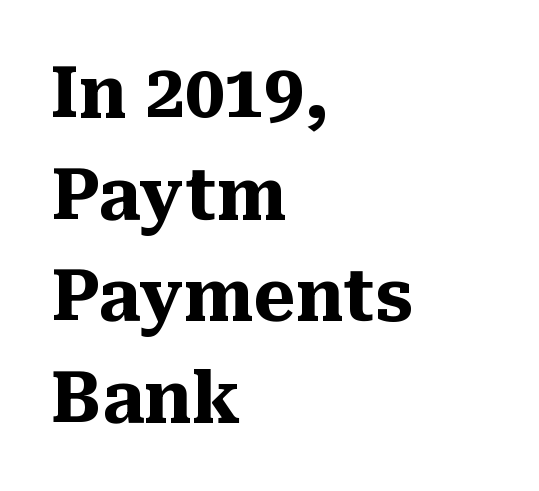
Q: Is the text bold? A: Yes.
Q: Is the text italic (slanted)? A: No, it is upright.
Q: Is the typeface a serif or a sans-serif typeface? A: Serif.
Q: Is the text underlined? A: No.
Q: How is the paragraph aligned? A: Left-aligned.
Q: Is the spacing between letters normal or unusually wide? A: Normal.
Q: Is the spacing between lines tight, normal or loose? A: Normal.
Q: Width (condensed, normal, or wide)? A: Normal.
Q: Stroke contrast? A: Medium.
Q: x-height? A: Medium.
Q: Monospaced? A: No.
